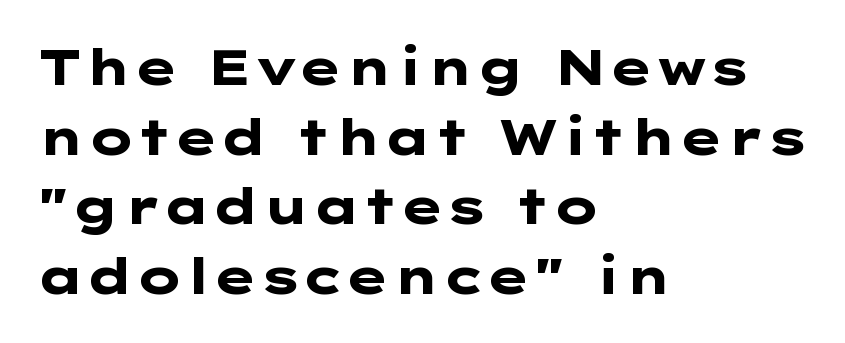
The image shows 49 px heavy, wide sans-serif type, upright; set left-aligned, normal line spacing (1.42x), normal letter spacing, not underlined; low stroke contrast and a medium x-height.
